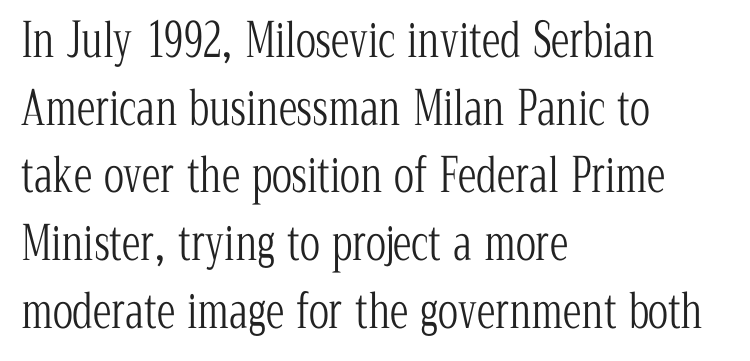
{"serif": "yes", "italic": "no", "bold": "no", "weight": "light", "width": "condensed", "stroke_contrast": "low", "x_height": "medium", "monospaced": "no", "underline": "no", "align": "left", "line_spacing": "normal", "line_spacing_ratio": 1.44, "letter_spacing": "normal", "letter_spacing_em": 0.0, "glyph_px": 47}
